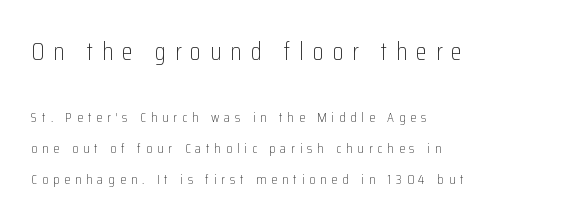
The image shows 25 px text type, upright; set left-aligned, loose line spacing (2.21x), unusually wide letter spacing (+0.35 em), not underlined; the first (top) block is 1.79x larger.
